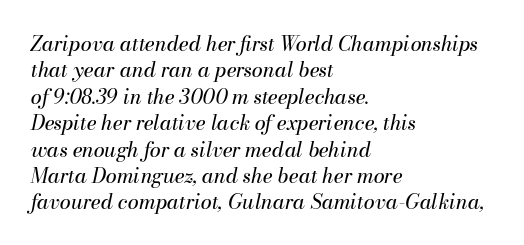
Italic: yes, the glyphs are oblique. This reads as an unemphasized weight, regular at the heaviest. The zone under the glyphs is completely vacant. A normal amount of white space separates one row of letters from the next.
